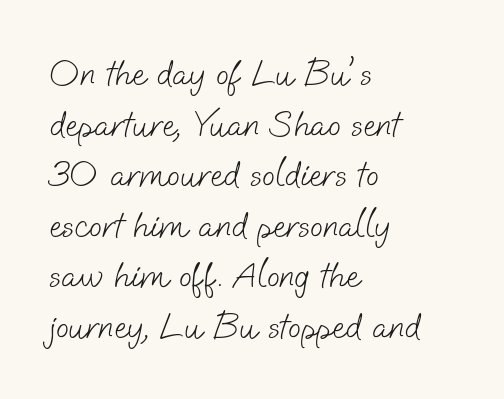
The font family rendered here belongs to the sans-serif group. No extra ink here — the face is not bold. The baseline area is clear. This block has exactly the height ordinary leading produces. Spacing verdict: proportional, widths tailored to each character. What stands out about the letter spacing? Nothing — it is the standard amount.
